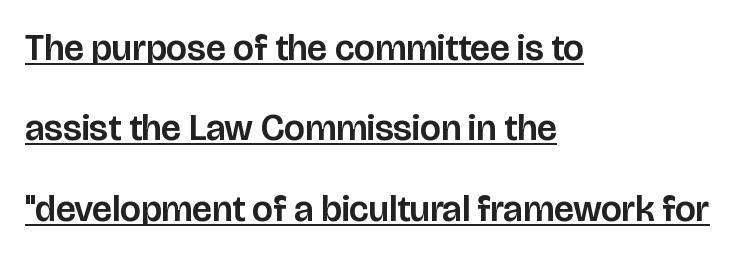
{"serif": "no", "italic": "no", "width": "normal", "stroke_contrast": "low", "x_height": "large", "monospaced": "no", "underline": "yes", "align": "left", "line_spacing": "loose", "line_spacing_ratio": 2.17, "letter_spacing": "normal", "letter_spacing_em": 0.0, "glyph_px": 37}
